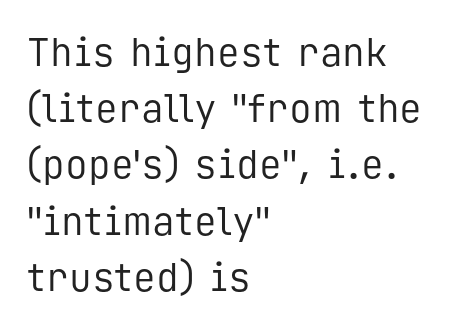
Q: Is the text bold? A: No.
Q: Is the text italic (slanted)? A: No, it is upright.
Q: Is the typeface a serif or a sans-serif typeface? A: Sans-serif.
Q: Is the text underlined? A: No.
Q: How is the paragraph aligned? A: Left-aligned.
Q: Is the spacing between letters normal or unusually wide? A: Normal.
Q: Is the spacing between lines tight, normal or loose? A: Normal.
Q: Width (condensed, normal, or wide)? A: Normal.
Q: Stroke contrast? A: Low.
Q: x-height? A: Medium.
Q: Monospaced? A: Yes.
